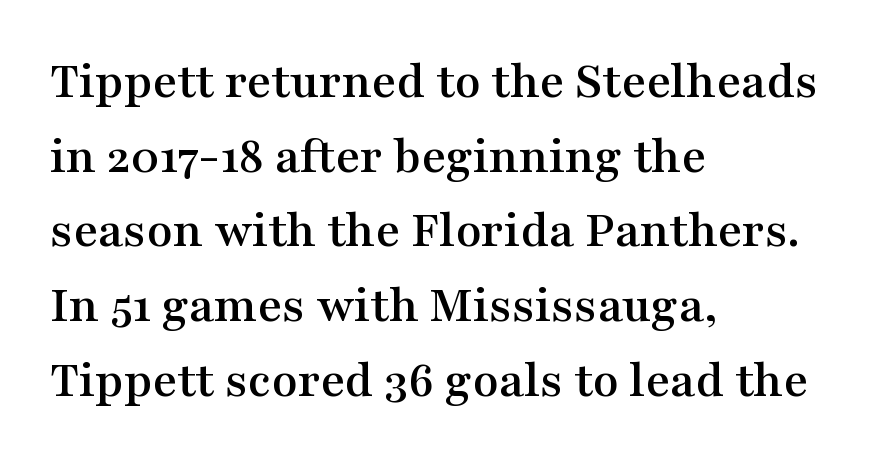
The face used here is proportionally spaced, like ordinary book or web type. Does the type have serifs? Yes, each stem ends in a small foot. Horizontal alignment here is leftward, the default for most running prose. Between one letter and the next there's only the usual sliver of space. Beneath every word, the page is bare.
